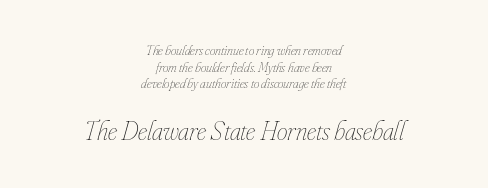
The image shows 27 px text type, italic (leaning right); set centered, line spacing 1.19x, normal letter spacing, not underlined; the second (bottom) block is 1.93x larger.
